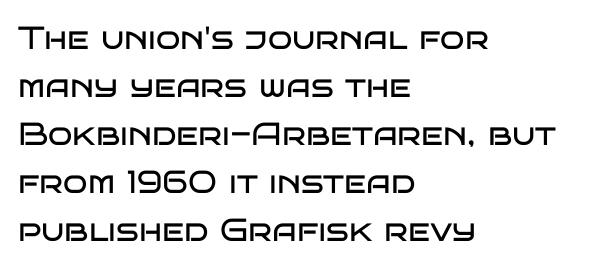
No heavy texture on the line: the type isn't bold. Proportional: the letters do not fall into vertical columns. No feet cap the strokes, marking this as sans-serif type. Is there any slant? The stems are plumb. Beneath every word, the page is bare. Rows of type keep a routine distance in the vertical direction.
